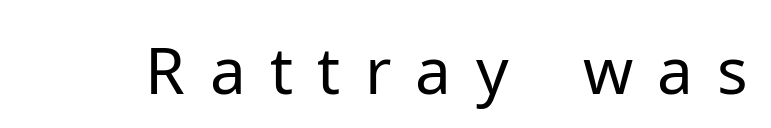
The image shows 64 px regular-weight sans-serif type, upright; set unusually wide letter spacing (+0.38 em), not underlined; low stroke contrast and a medium x-height.
